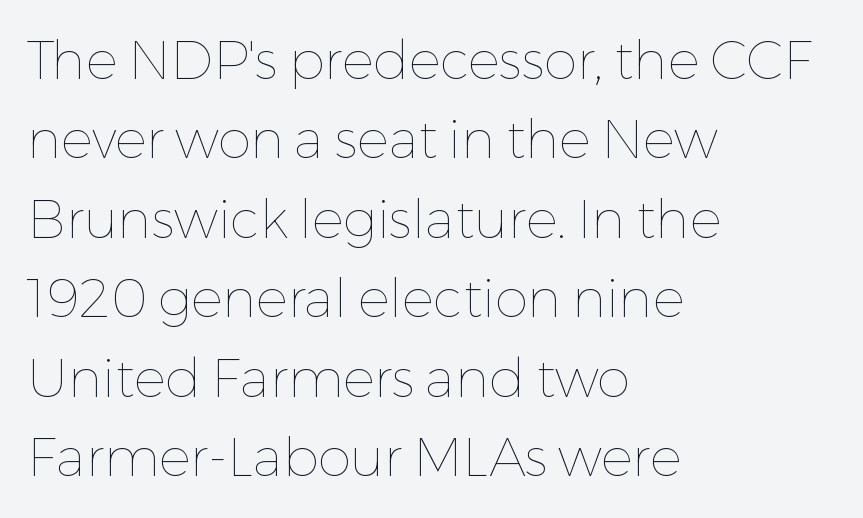
The image shows 53 px thin type, upright; set left-aligned, normal line spacing (1.5x), normal letter spacing, not underlined; low stroke contrast and a medium x-height.
